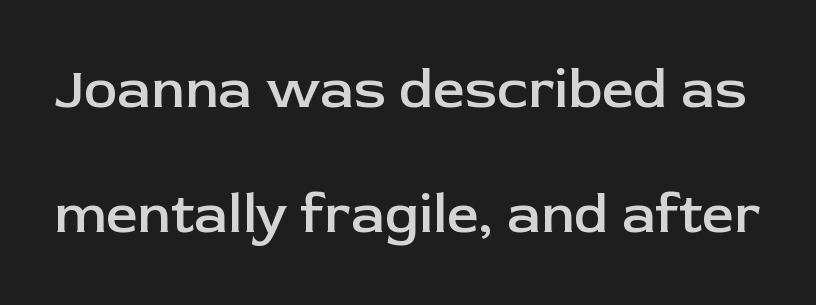
Q: Is the text bold? A: Semi-bold.
Q: Is the text italic (slanted)? A: No, it is upright.
Q: Is the typeface a serif or a sans-serif typeface? A: Sans-serif.
Q: Is the text underlined? A: No.
Q: Is the spacing between letters normal or unusually wide? A: Normal.
Q: Is the spacing between lines tight, normal or loose? A: Loose.
Q: Width (condensed, normal, or wide)? A: Normal.
Q: Stroke contrast? A: Low.
Q: x-height? A: Medium.
Q: Monospaced? A: No.
